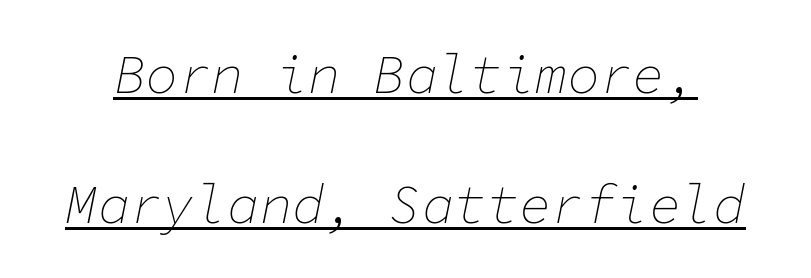
Q: Is the text bold? A: No.
Q: Is the text italic (slanted)? A: Yes, it leans right by about 11 degrees.
Q: Is the text underlined? A: Yes.
Q: Is the spacing between letters normal or unusually wide? A: Normal.
Q: Is the spacing between lines tight, normal or loose? A: Loose.
Q: Width (condensed, normal, or wide)? A: Normal.
Q: Stroke contrast? A: Low.
Q: x-height? A: Medium.
Q: Monospaced? A: Yes.
